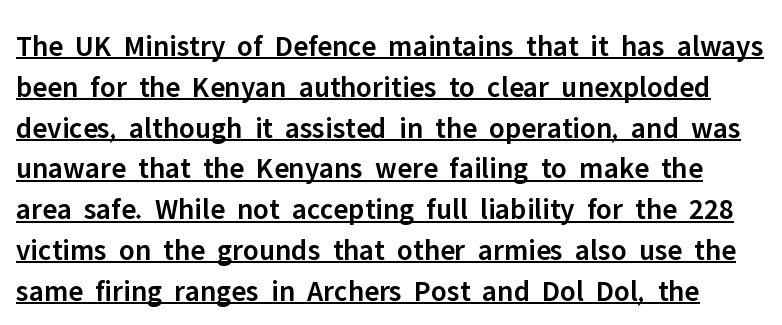
This sample has the flowing, uneven cadence of proportional lettering. You can see a thin bar hugging the bottom of the glyphs. The passage shown is typeset with a sans-serif family. Inter-character spacing is left at the font's built-in metrics. It's the straight-up-and-down kind of type.
